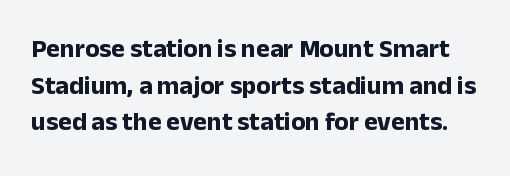
The image shows 26 px bold type, upright; set normal line spacing (1.41x), normal letter spacing, not underlined.
